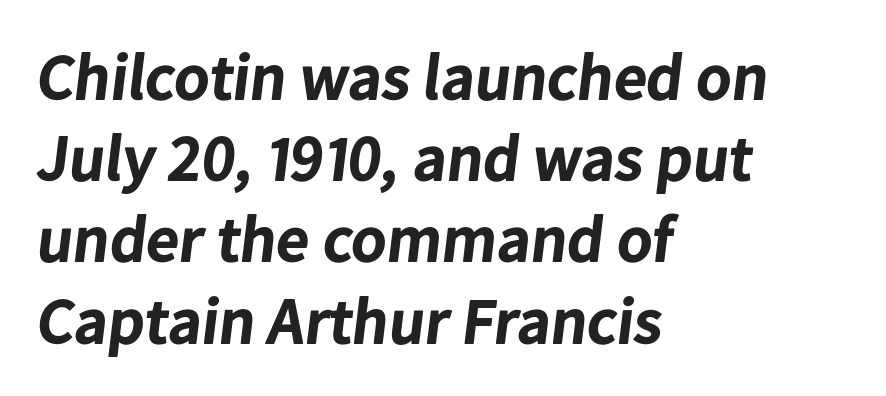
{"serif": "no", "bold": "yes", "weight": "bold", "width": "normal", "stroke_contrast": "low", "x_height": "medium", "monospaced": "no", "underline": "no", "align": "left", "line_spacing": "normal", "line_spacing_ratio": 1.25, "letter_spacing": "normal", "letter_spacing_em": 0.0, "glyph_px": 65}
